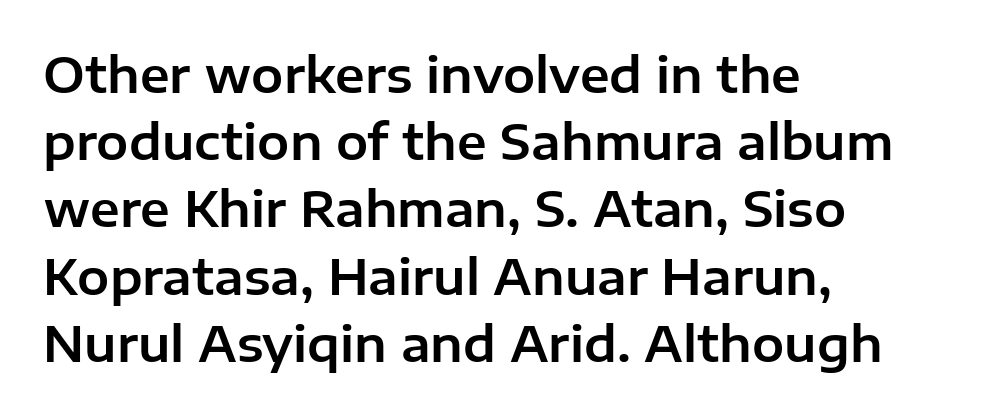
{"serif": "no", "italic": "no", "width": "normal", "stroke_contrast": "low", "x_height": "medium", "monospaced": "no", "underline": "no", "align": "left", "line_spacing": "normal", "line_spacing_ratio": 1.4, "letter_spacing": "normal", "letter_spacing_em": 0.0, "glyph_px": 48}
